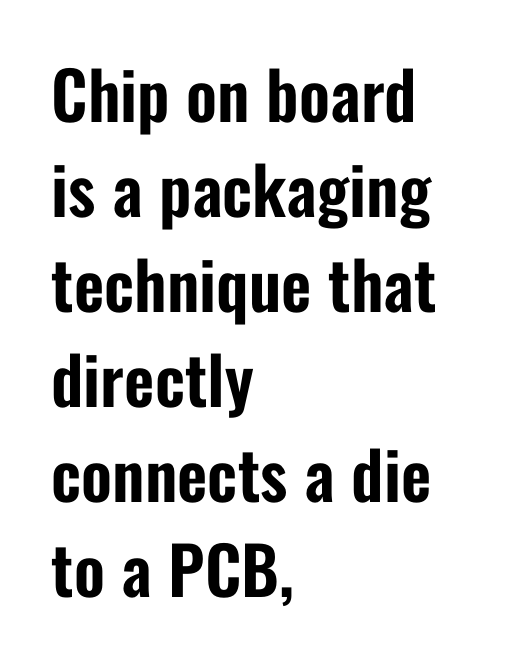
{"serif": "no", "italic": "no", "width": "condensed", "stroke_contrast": "low", "x_height": "medium", "monospaced": "no", "underline": "no", "align": "left", "line_spacing": "normal", "line_spacing_ratio": 1.44, "letter_spacing": "normal", "letter_spacing_em": 0.0, "glyph_px": 66}
